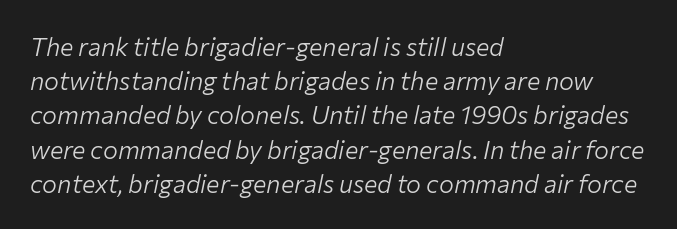
Does the leading feel generous? No, just average. Underline: absent. Students, note that the glyphs here touch the page at normal intervals. A student would call this left alignment; a typographer would say flush left, rag right.
